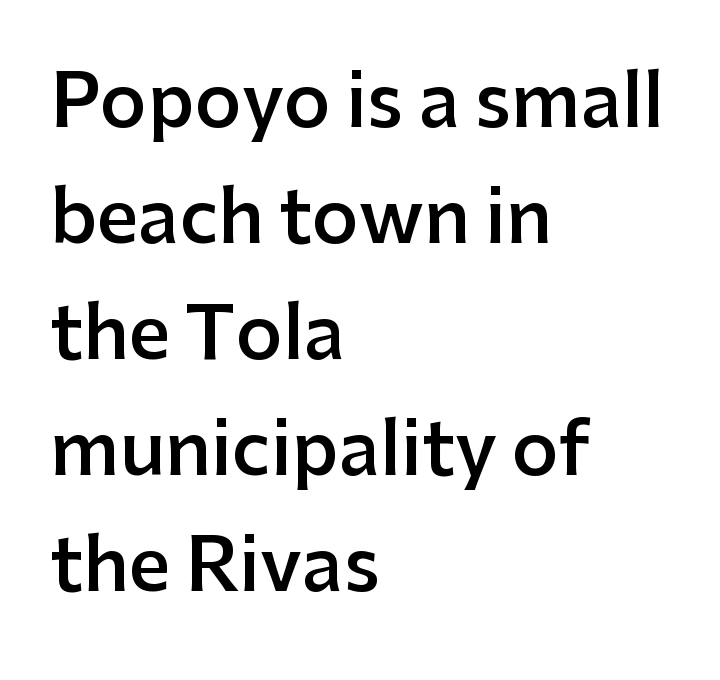
The image shows 73 px semibold sans-serif type, upright; set left-aligned, normal line spacing (1.59x), normal letter spacing, not underlined; low stroke contrast and a medium x-height.
